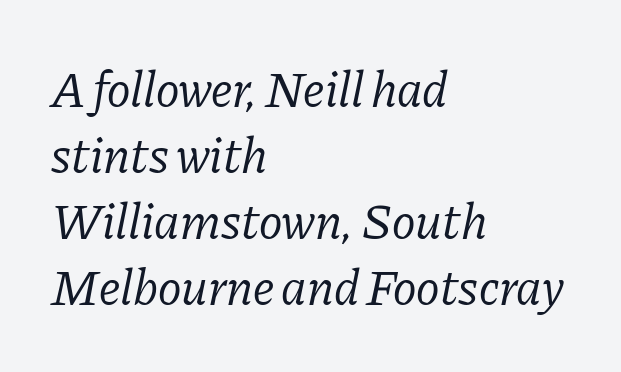
The passage shown stacks its lines at a standard gap. The face used here is proportionally spaced, like ordinary book or web type. No chunkiness to these letters — they're not bold. Horizontally, the lines are justified to the leading edge only. Spacing between characters is what you'd get straight out of the box.
